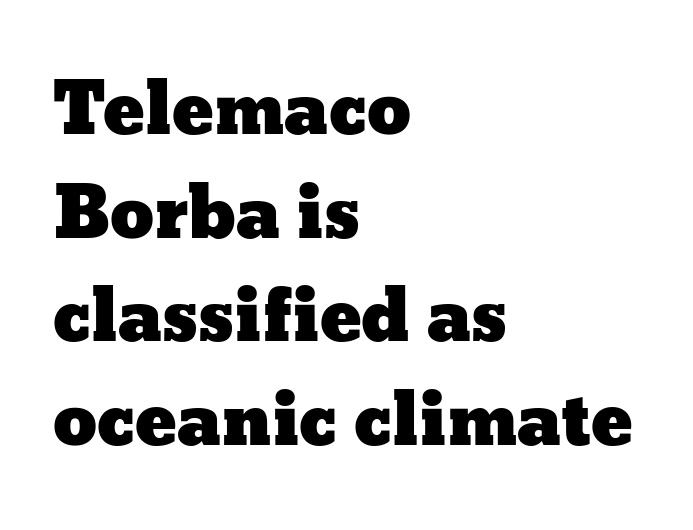
The image shows 70 px wide type, upright; set left-aligned, normal line spacing (1.48x), normal letter spacing, not underlined; low stroke contrast and a medium x-height.
